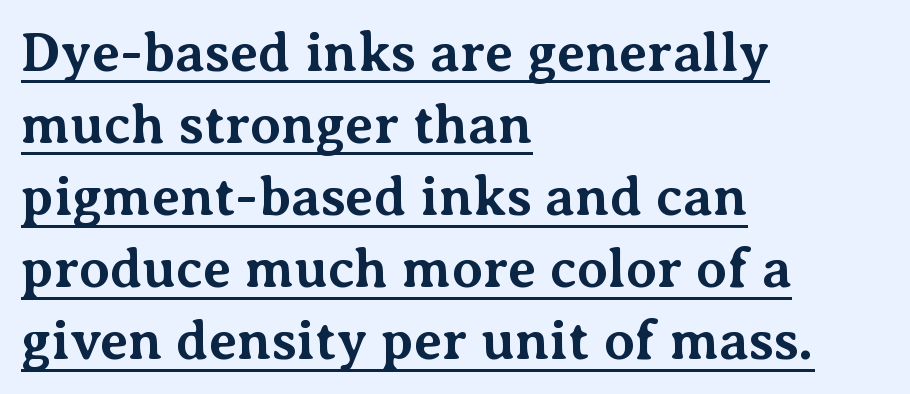
The image shows 55 px bold serif type, upright; set left-aligned, normal line spacing (1.31x), normal letter spacing, underlined; medium stroke contrast and a medium x-height.
